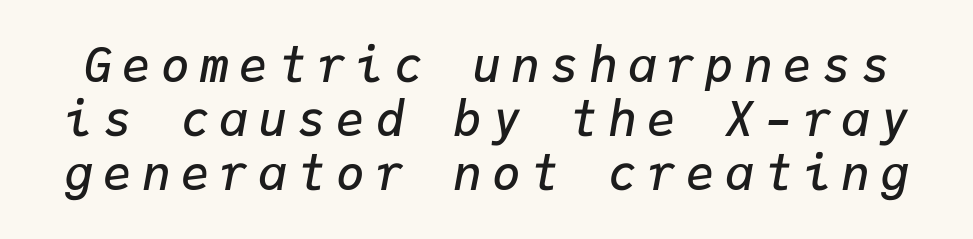
{"italic": "yes", "lean": "right", "slant_degrees": 9, "bold": "semi", "weight": "semibold", "width": "normal", "stroke_contrast": "low", "x_height": "medium", "monospaced": "yes", "underline": "no", "line_spacing": "tight", "line_spacing_ratio": 1.13, "letter_spacing": "wide", "letter_spacing_em": 0.21, "glyph_px": 48}
